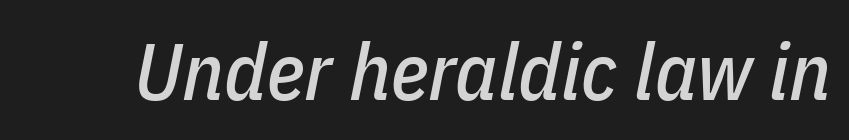
The rendering keeps characters at their native spacing. The rendering uses natural spacing where letterforms have individual widths. The area under the type is left untouched. In terms of posture, this sample is oblique.
